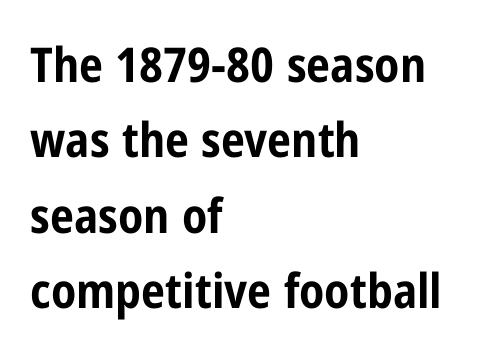
The image shows 48 px bold, condensed sans-serif type, upright; set left-aligned, normal line spacing (1.57x), normal letter spacing, not underlined; low stroke contrast and a medium x-height.
